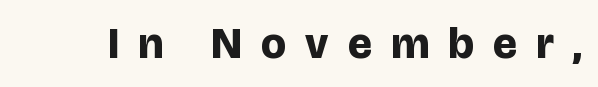
The image shows 44 px bold sans-serif type, upright; set unusually wide letter spacing (+0.44 em), not underlined; low stroke contrast and a large x-height.
